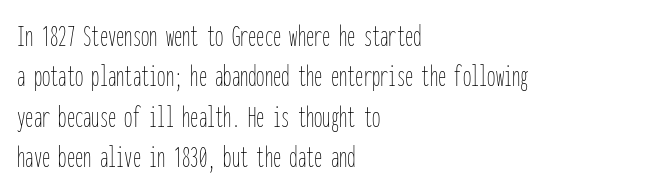
When letters stand straight like this, we call the style roman or upright. The horizontal fit of the characters is conventional and even. The passage shown is typed in a monospace face where columns stay perfectly aligned. The letters look calm and open, with moderate or lighter stems. Short and long lines alike share a common starting point at left.
